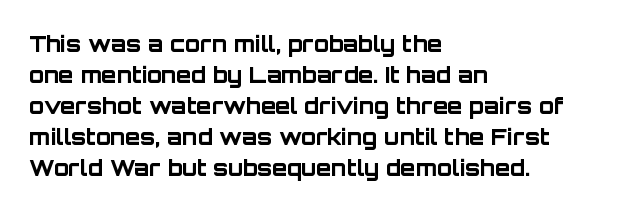
Ordinary non-slanted type is in use. The space between consecutive lines is moderate. The strokes are fattened all the way to bold. No extra tracking has been applied to these lines. Quick note: underline off. The typesetter chose a ragged-right arrangement here.
